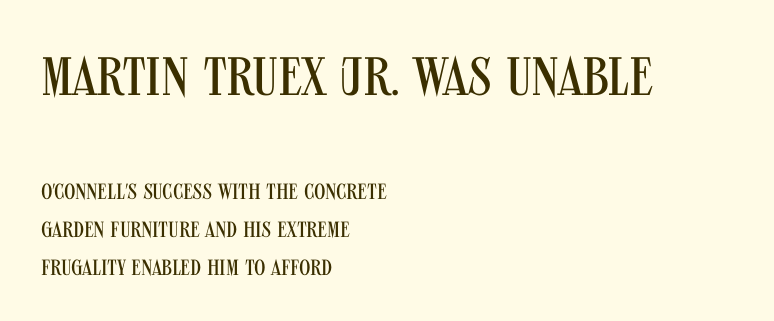
Q: Is the text bold? A: No.
Q: Is the text italic (slanted)? A: No, it is upright.
Q: Is the typeface a serif or a sans-serif typeface? A: Sans-serif.
Q: Is the text underlined? A: No.
Q: How is the paragraph aligned? A: Left-aligned.
Q: Is the spacing between letters normal or unusually wide? A: Normal.
Q: Which block of text is set in a larger size, the first (top) or the second (bottom)? A: The first (top) one.
Q: Width (condensed, normal, or wide)? A: Condensed.
Q: Stroke contrast? A: Medium.
Q: x-height? A: Large.
Q: Monospaced? A: No.
